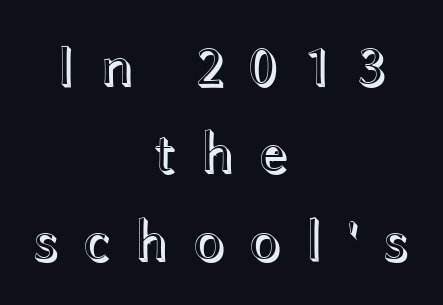
Q: Is the text italic (slanted)? A: No, it is upright.
Q: Is the text underlined? A: No.
Q: How is the paragraph aligned? A: Centered.
Q: Is the spacing between letters normal or unusually wide? A: Unusually wide.
Q: Is the spacing between lines tight, normal or loose? A: Normal.
Q: Width (condensed, normal, or wide)? A: Wide.
Q: x-height? A: Medium.
Q: Monospaced? A: No.
